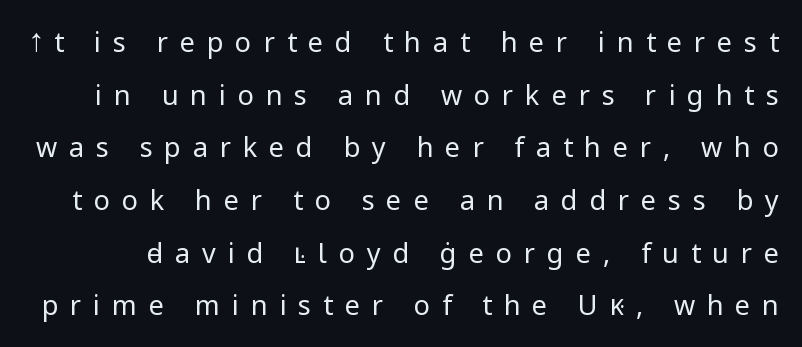
The image shows 27 px text type, upright; set loose line spacing (1.95x), unusually wide letter spacing (+0.44 em), not underlined.
